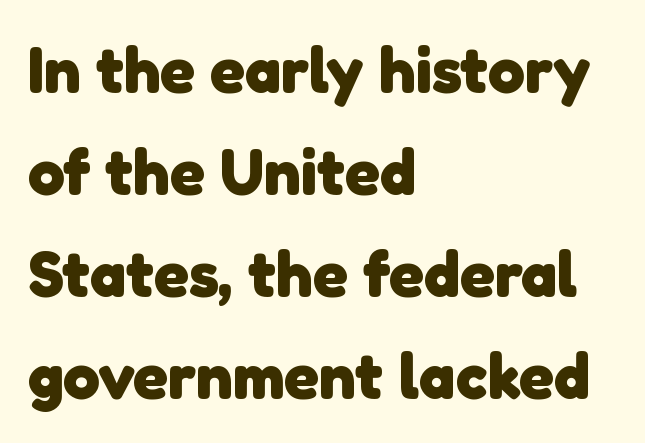
What weight is shown? A full bold with thick strokes. Vertical spacing — default. Type without underlining. The rendering shows plain stroke endings on the letterforms — a sans-serif design.
